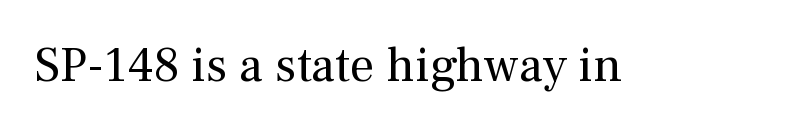
Q: Is the text bold? A: No.
Q: Is the text italic (slanted)? A: No, it is upright.
Q: Is the typeface a serif or a sans-serif typeface? A: Serif.
Q: Is the text underlined? A: No.
Q: Is the spacing between letters normal or unusually wide? A: Normal.
Q: Width (condensed, normal, or wide)? A: Normal.
Q: Stroke contrast? A: Medium.
Q: x-height? A: Medium.
Q: Monospaced? A: No.
